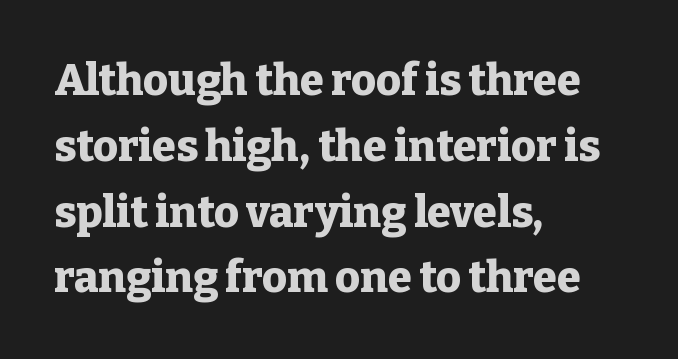
{"serif": "yes", "italic": "no", "bold": "yes", "weight": "heavy", "width": "normal", "stroke_contrast": "low", "x_height": "medium", "monospaced": "no", "underline": "no", "align": "left", "line_spacing": "normal", "line_spacing_ratio": 1.53, "letter_spacing": "normal", "letter_spacing_em": 0.0, "glyph_px": 43}
